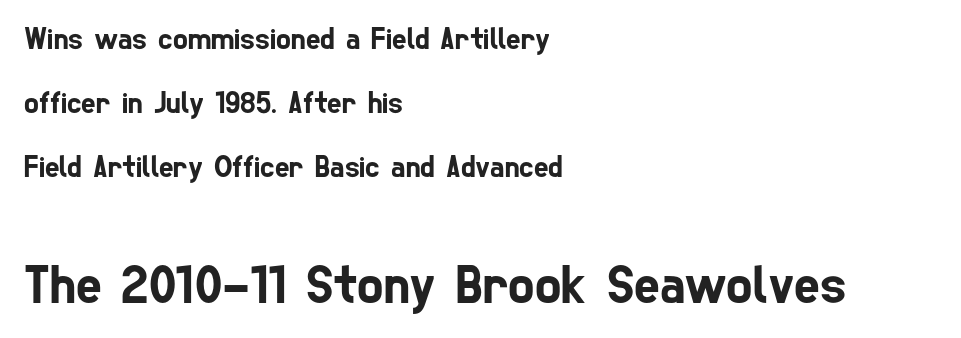
{"serif": "no", "width": "condensed", "stroke_contrast": "low", "x_height": "medium", "monospaced": "no", "underline": "no", "align": "left", "line_spacing": "loose", "line_spacing_ratio": 2.06, "letter_spacing": "normal", "letter_spacing_em": 0.0, "larger_block": "second", "size_ratio": 1.77, "glyph_px": 55}
